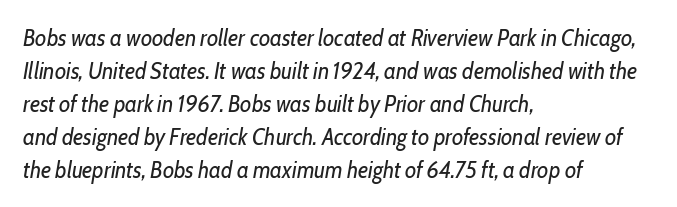
Q: Is the text bold? A: No.
Q: Is the text italic (slanted)? A: Yes, it leans right by about 10 degrees.
Q: Is the text underlined? A: No.
Q: How is the paragraph aligned? A: Left-aligned.
Q: Is the spacing between letters normal or unusually wide? A: Normal.
Q: Is the spacing between lines tight, normal or loose? A: Normal.
